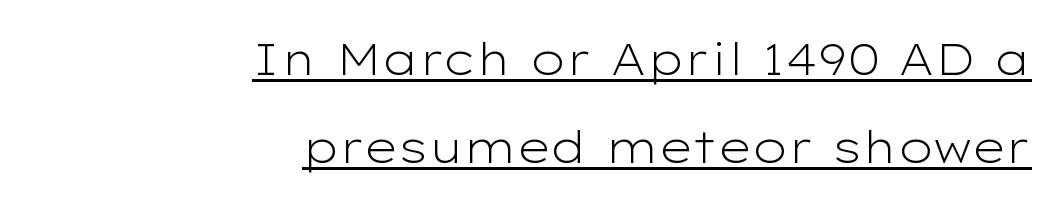
The rendering keeps characters at their native spacing. In terms of posture, this sample is upright. Regarding serifs, this sample does without them. Each letter keeps its own natural width here, so spacing adapts to shape. Right-aligned paragraph, ragged on the left.
